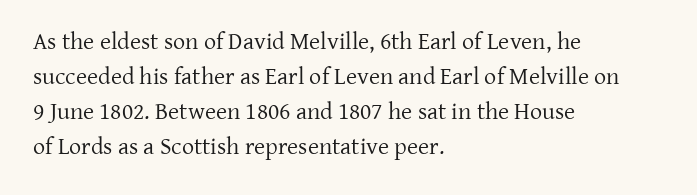
The image shows 24 px text type, upright; set left-aligned, normal line spacing (1.46x), normal letter spacing, not underlined.
